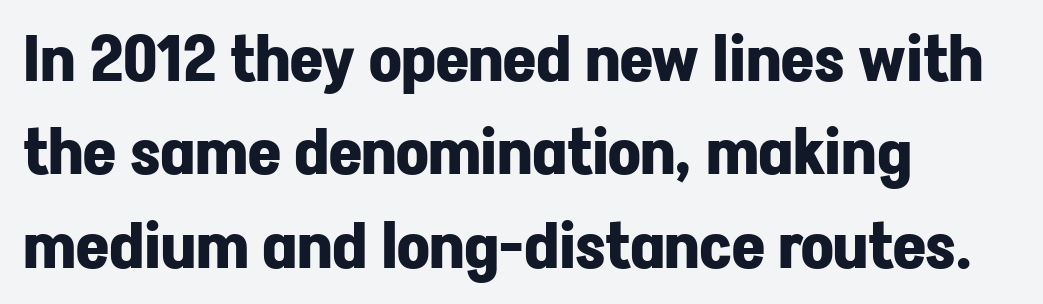
{"serif": "no", "italic": "no", "bold": "yes", "weight": "bold", "width": "normal", "stroke_contrast": "low", "x_height": "medium", "monospaced": "no", "underline": "no", "align": "left", "line_spacing": "normal", "line_spacing_ratio": 1.46, "letter_spacing": "normal", "letter_spacing_em": 0.0, "glyph_px": 64}
